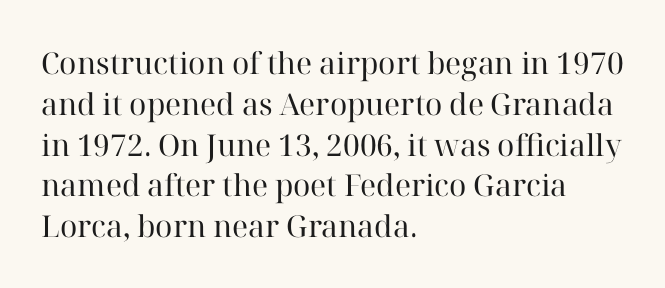
{"serif": "yes", "italic": "no", "bold": "no", "weight": "regular", "width": "normal", "stroke_contrast": "high", "x_height": "medium", "monospaced": "no", "underline": "no", "align": "left", "line_spacing": "normal", "line_spacing_ratio": 1.36, "letter_spacing": "normal", "letter_spacing_em": 0.0, "glyph_px": 30}
